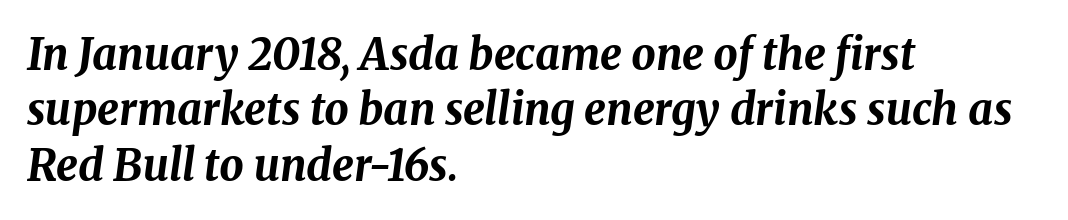
Q: Is the text bold? A: Yes.
Q: Is the text italic (slanted)? A: Yes, it leans right by about 8 degrees.
Q: Is the text underlined? A: No.
Q: How is the paragraph aligned? A: Left-aligned.
Q: Is the spacing between letters normal or unusually wide? A: Normal.
Q: Is the spacing between lines tight, normal or loose? A: Normal.
Q: Width (condensed, normal, or wide)? A: Normal.
Q: Stroke contrast? A: Medium.
Q: x-height? A: Medium.
Q: Monospaced? A: No.
